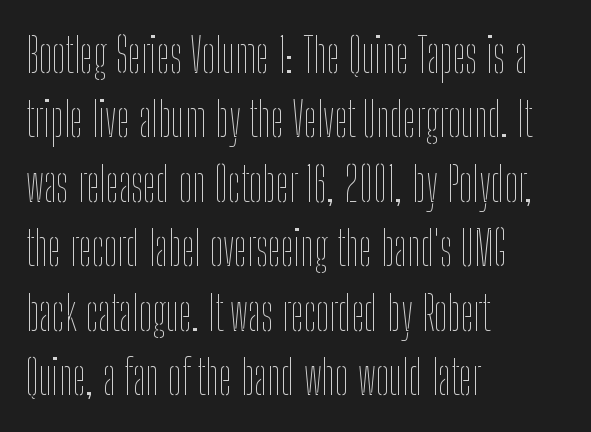
The image shows 47 px thin, condensed type, upright; set left-aligned, normal line spacing (1.37x), normal letter spacing, not underlined; low stroke contrast and a medium x-height.
